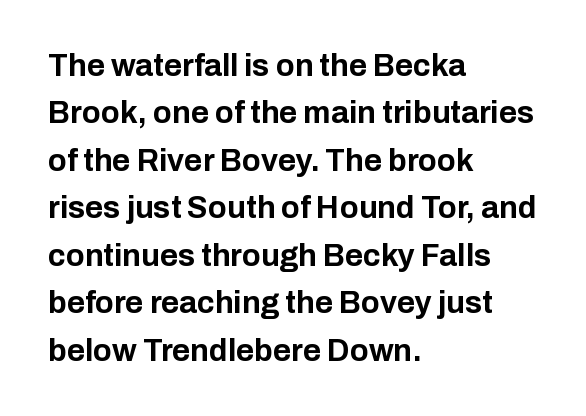
{"serif": "no", "italic": "no", "bold": "yes", "weight": "bold", "width": "normal", "stroke_contrast": "low", "x_height": "medium", "monospaced": "no", "underline": "no", "align": "left", "line_spacing": "normal", "line_spacing_ratio": 1.53, "letter_spacing": "normal", "letter_spacing_em": 0.0, "glyph_px": 31}
